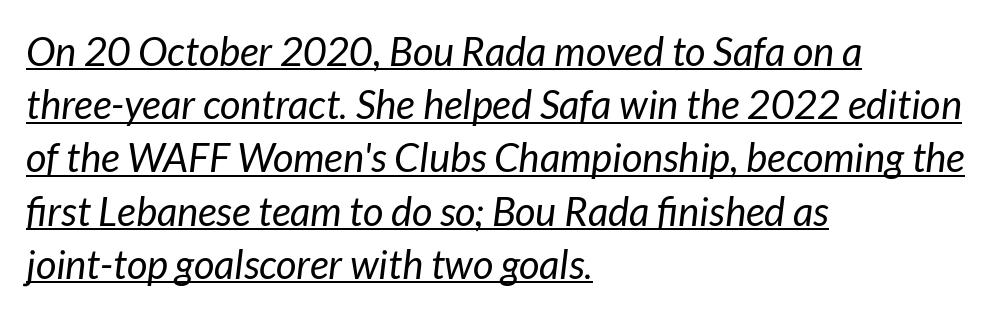
Q: Is the text bold? A: No.
Q: Is the text italic (slanted)? A: Yes, it leans right by about 7 degrees.
Q: Is the text underlined? A: Yes.
Q: How is the paragraph aligned? A: Left-aligned.
Q: Is the spacing between letters normal or unusually wide? A: Normal.
Q: Is the spacing between lines tight, normal or loose? A: Normal.
Q: Width (condensed, normal, or wide)? A: Normal.
Q: Stroke contrast? A: Low.
Q: x-height? A: Medium.
Q: Monospaced? A: No.
